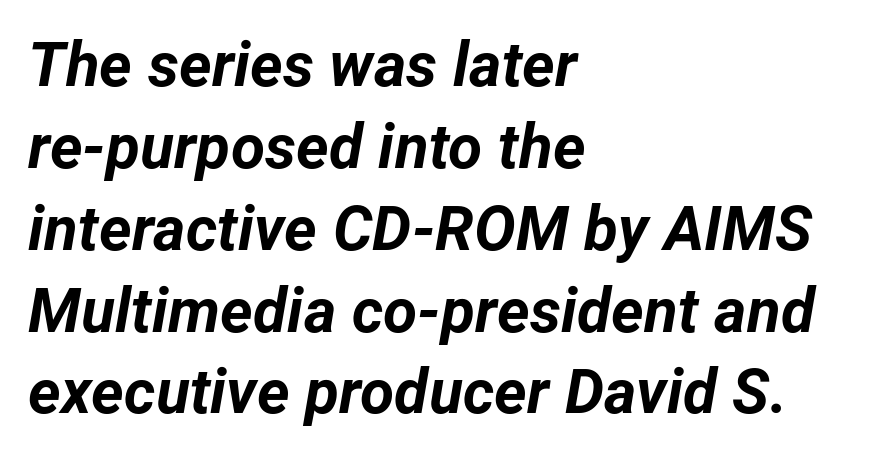
Heavy-handed strokes throughout: this text is bold. Has an underline been added? It has not. When letters slant like this, we call the style italic. The typesetter chose a ragged-right arrangement here. This sample uses plain, unmodified letter spacing.
